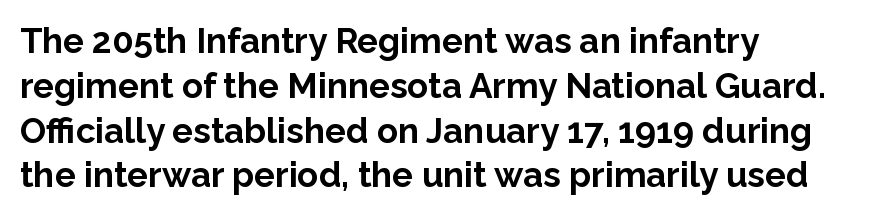
{"serif": "no", "italic": "no", "bold": "yes", "weight": "bold", "width": "normal", "stroke_contrast": "low", "x_height": "medium", "monospaced": "no", "underline": "no", "align": "left", "line_spacing": "normal", "line_spacing_ratio": 1.28, "letter_spacing": "normal", "letter_spacing_em": 0.0, "glyph_px": 35}
